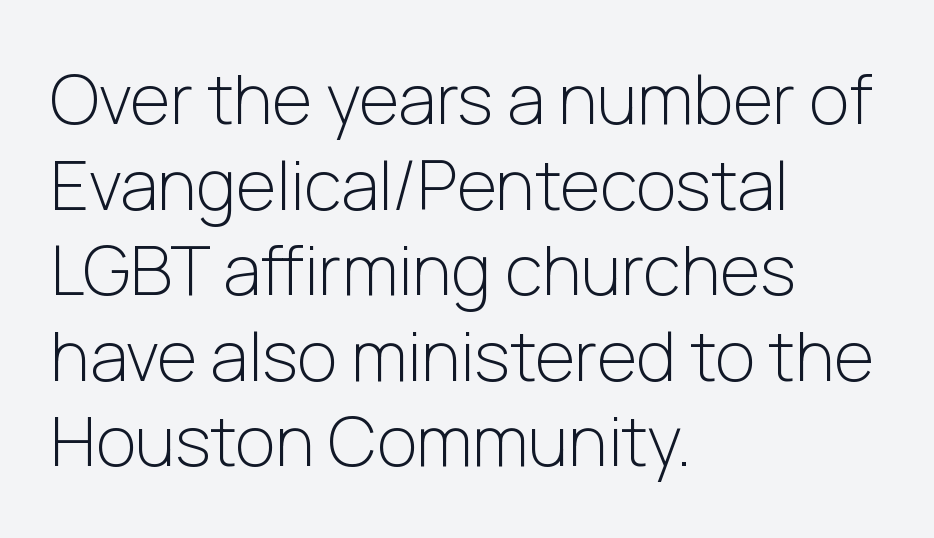
The image shows 69 px light sans-serif type, upright; set left-aligned, line spacing 1.24x, normal letter spacing, not underlined; low stroke contrast and a medium x-height.
